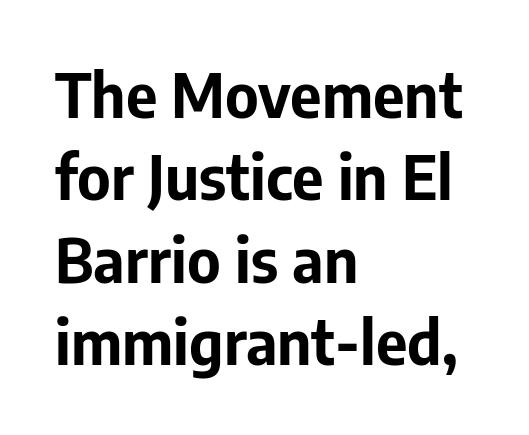
Leftover space on each line is placed entirely after the last word. The passage shown is typeset with a sans-serif family. Do the letters lean? They stand straight. The strip under each line holds only bare page. Normally led — the rows are evenly, conventionally spaced. The face used here is proportionally spaced, like ordinary book or web type.
